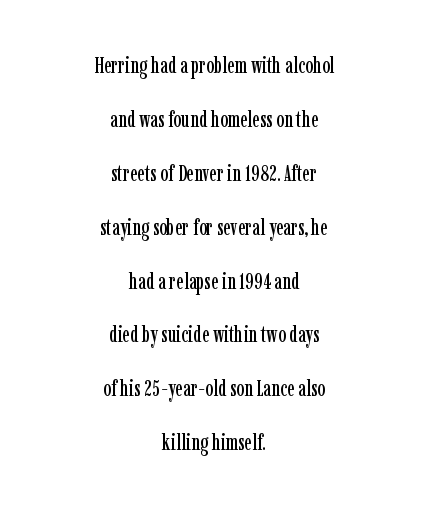
The image shows 22 px text type, upright; set centered, loose line spacing (2.45x), normal letter spacing, not underlined.
